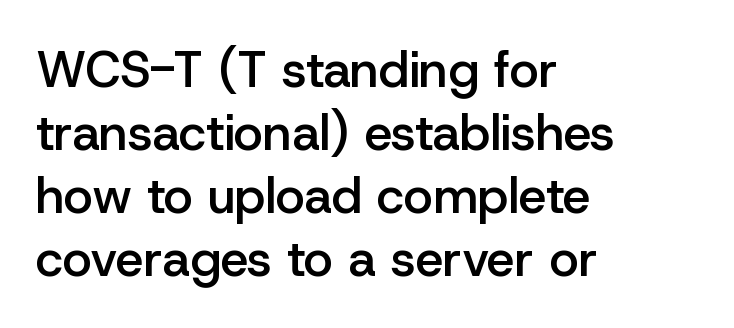
Strokes here are thickened, but only to semibold level. Posture: vertical. Spacing between characters is what you'd get straight out of the box. Serif or sans? Sans — the stroke terminals are bare. All the whitespace from short lines collects on the right.
